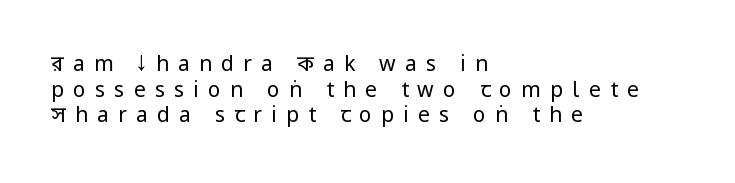
The image shows 21 px text type, upright; set left-aligned, line spacing 1.22x, unusually wide letter spacing (+0.44 em), not underlined.
